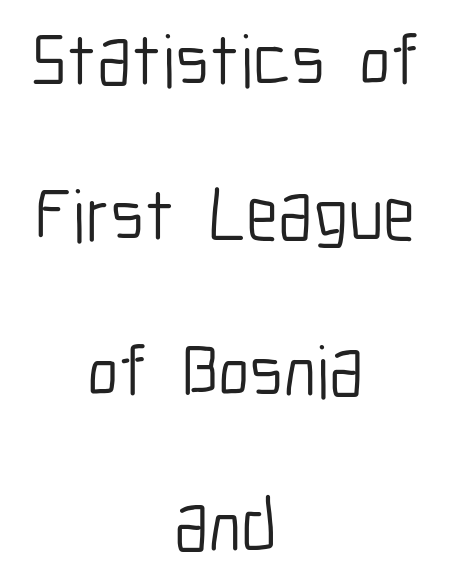
{"serif": "no", "italic": "no", "bold": "no", "weight": "light", "width": "condensed", "stroke_contrast": "low", "x_height": "medium", "monospaced": "no", "underline": "no", "align": "center", "line_spacing": "loose", "line_spacing_ratio": 2.1, "letter_spacing": "normal", "letter_spacing_em": 0.0, "glyph_px": 74}
